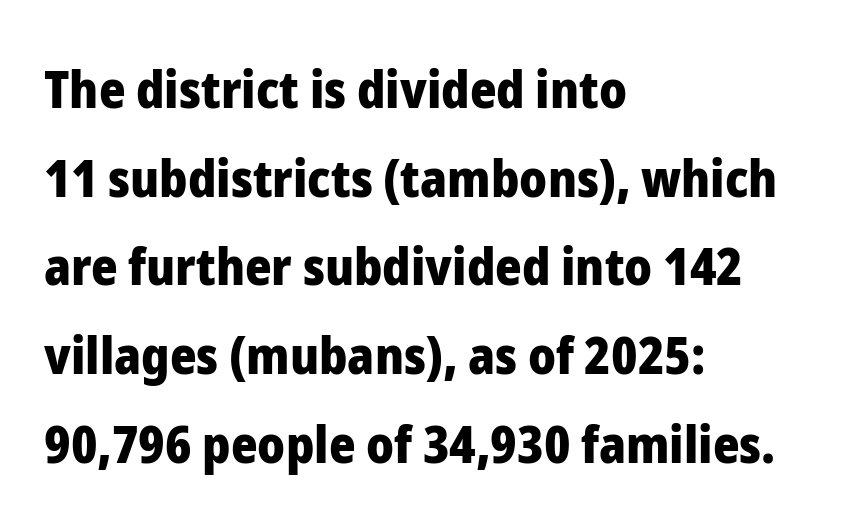
Q: Is the text bold? A: Yes.
Q: Is the text italic (slanted)? A: No, it is upright.
Q: Is the typeface a serif or a sans-serif typeface? A: Sans-serif.
Q: Is the text underlined? A: No.
Q: How is the paragraph aligned? A: Left-aligned.
Q: Is the spacing between letters normal or unusually wide? A: Normal.
Q: Width (condensed, normal, or wide)? A: Normal.
Q: Stroke contrast? A: Low.
Q: x-height? A: Medium.
Q: Monospaced? A: No.
